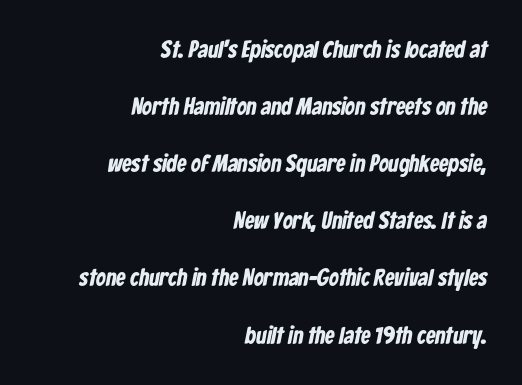
Q: Is the text bold? A: Yes.
Q: Is the text underlined? A: No.
Q: How is the paragraph aligned? A: Right-aligned.
Q: Is the spacing between letters normal or unusually wide? A: Normal.
Q: Is the spacing between lines tight, normal or loose? A: Loose.
